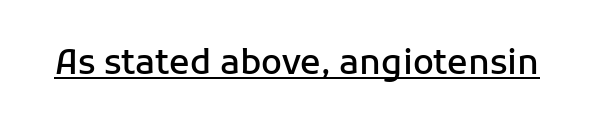
{"serif": "no", "italic": "no", "bold": "semi", "weight": "semibold", "width": "normal", "stroke_contrast": "low", "x_height": "medium", "monospaced": "no", "underline": "yes", "letter_spacing": "normal", "letter_spacing_em": 0.0, "glyph_px": 34}
